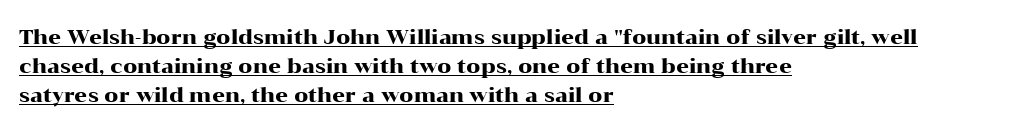
{"italic": "no", "underline": "yes", "align": "left", "line_spacing": "normal", "line_spacing_ratio": 1.45, "letter_spacing": "normal", "letter_spacing_em": 0.0, "glyph_px": 20}
